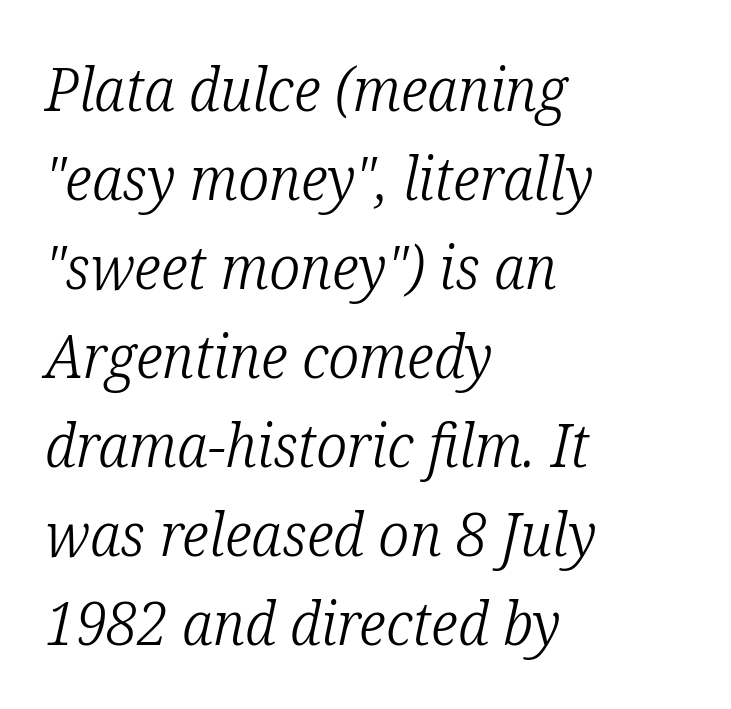
The strokes are not fattened; the text isn't bold. Observe the lean: these are italic letterforms. The rendering keeps characters at their native spacing. Anything drawn beneath the words? Only blank space.
